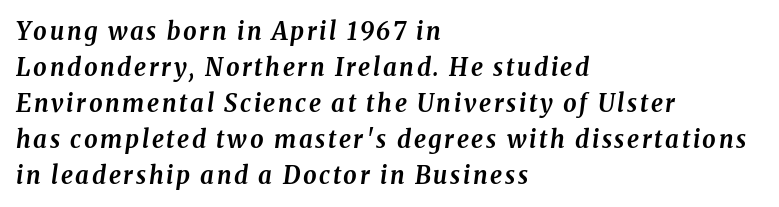
The image shows 24 px bold type, italic (leaning right); set left-aligned, normal line spacing (1.5x), not underlined.
